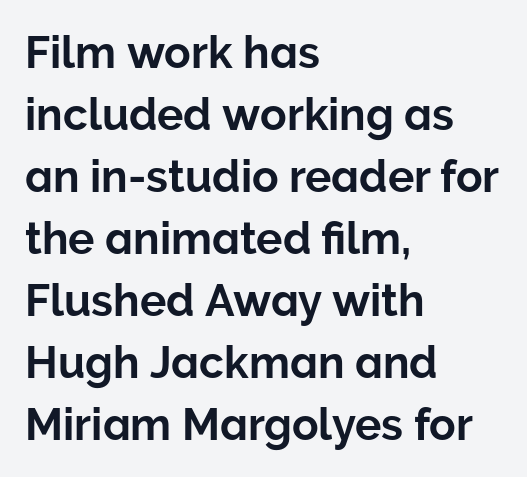
Students, note that the glyphs here touch the page at normal intervals. This is roman type, the default non-slanted kind. The designer left line spacing at the default. Each letter keeps its own natural width here, so spacing adapts to shape. The characters display no serif detailing; their extremities are plain.
